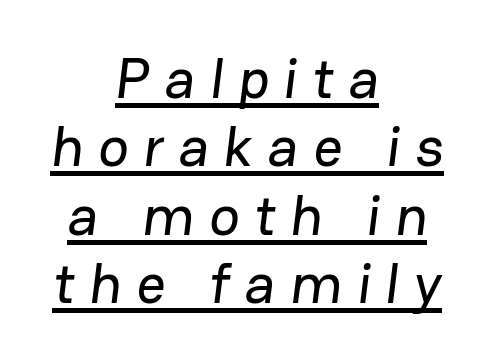
Q: Is the typeface a serif or a sans-serif typeface? A: Sans-serif.
Q: Is the text underlined? A: Yes.
Q: How is the paragraph aligned? A: Centered.
Q: Is the spacing between letters normal or unusually wide? A: Unusually wide.
Q: Width (condensed, normal, or wide)? A: Normal.
Q: Stroke contrast? A: Low.
Q: x-height? A: Medium.
Q: Monospaced? A: No.
